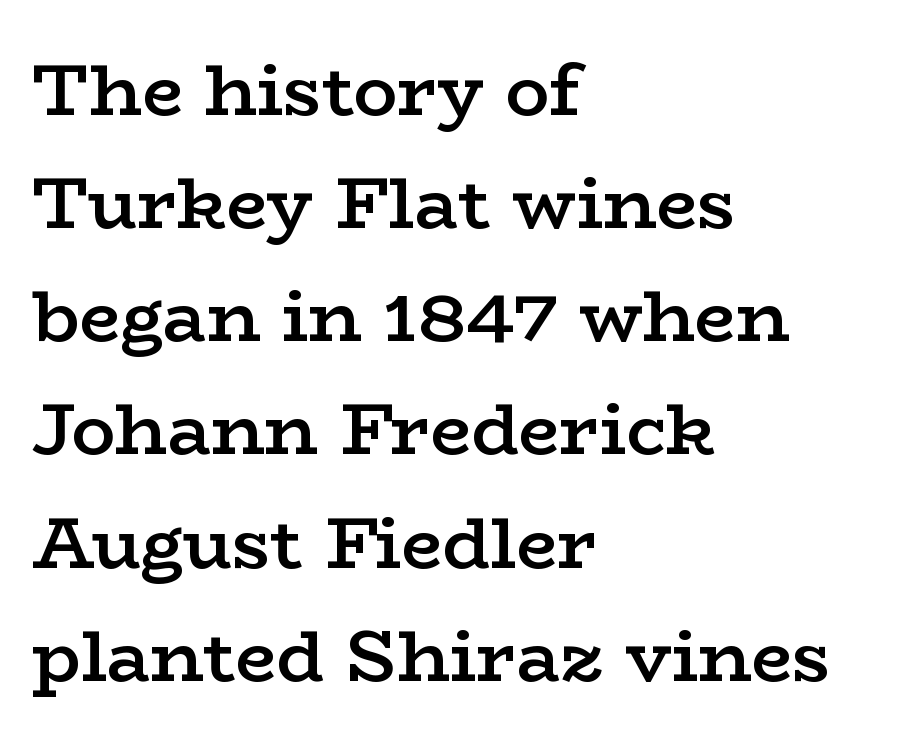
The image shows 73 px semibold, wide serif type, upright; set left-aligned, normal line spacing (1.55x), normal letter spacing, not underlined; low stroke contrast and a medium x-height.
